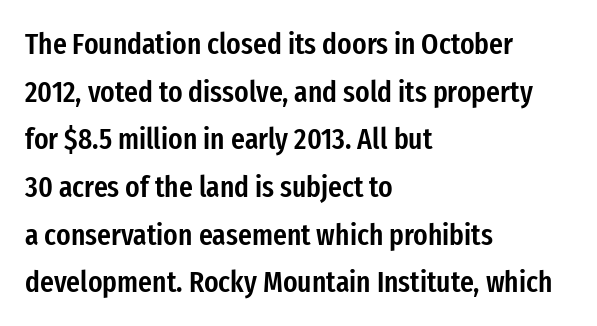
The image shows 30 px semibold, condensed sans-serif type, upright; set left-aligned, normal line spacing (1.59x), normal letter spacing, not underlined; low stroke contrast and a medium x-height.
